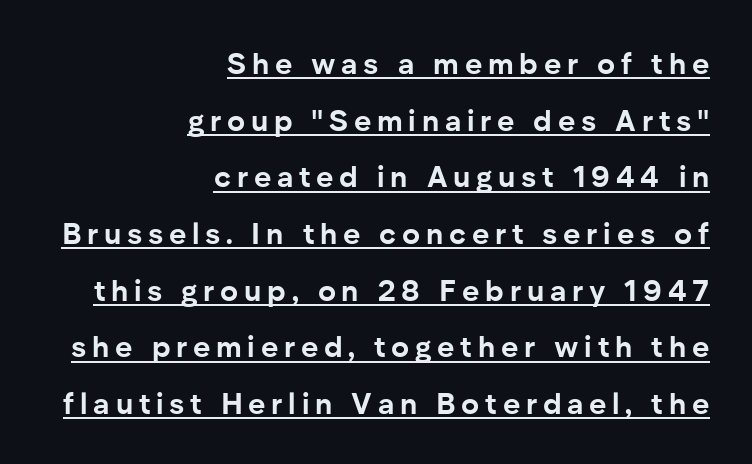
The image shows 30 px bold sans-serif type, upright; set right-aligned, line spacing 1.89x, underlined; low stroke contrast and a medium x-height.
